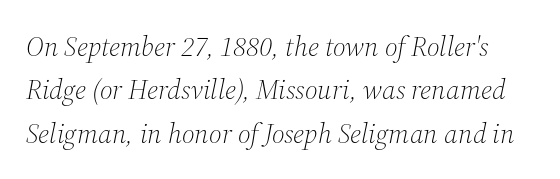
Q: Is the text bold? A: No.
Q: Is the text italic (slanted)? A: Yes, it leans right by about 12 degrees.
Q: Is the typeface a serif or a sans-serif typeface? A: Serif.
Q: Is the text underlined? A: No.
Q: Is the spacing between letters normal or unusually wide? A: Normal.
Q: Is the spacing between lines tight, normal or loose? A: Normal.
Q: Width (condensed, normal, or wide)? A: Normal.
Q: Stroke contrast? A: Medium.
Q: x-height? A: Medium.
Q: Monospaced? A: No.
